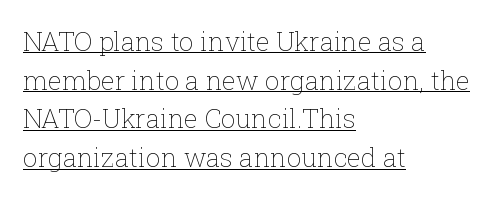
Q: Is the text bold? A: No.
Q: Is the text italic (slanted)? A: No, it is upright.
Q: Is the text underlined? A: Yes.
Q: How is the paragraph aligned? A: Left-aligned.
Q: Is the spacing between letters normal or unusually wide? A: Normal.
Q: Is the spacing between lines tight, normal or loose? A: Normal.
